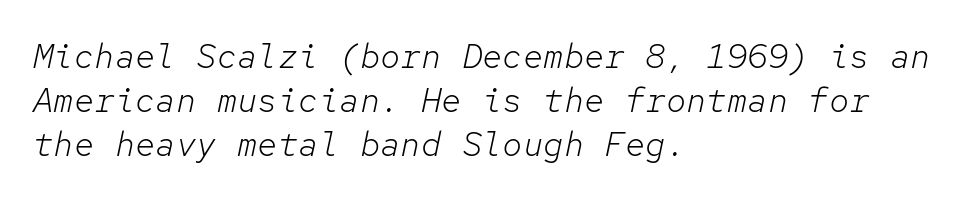
Think of a typewriter: that constant character pitch is what you see here. The zone under the glyphs is completely vacant. This sample uses plain, unmodified letter spacing. Baseline-to-baseline distance is the conventional proportion of letter height.
